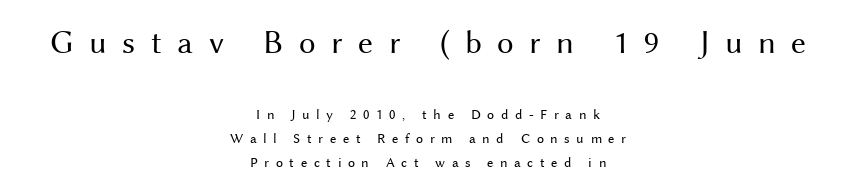
Letters have the restrained weight of plain body copy at most. Compare the two chunks: the upper has the greater cap height. Casual observation: everything's sitting right in the middle. The space beneath each line is pristine and unruled.
